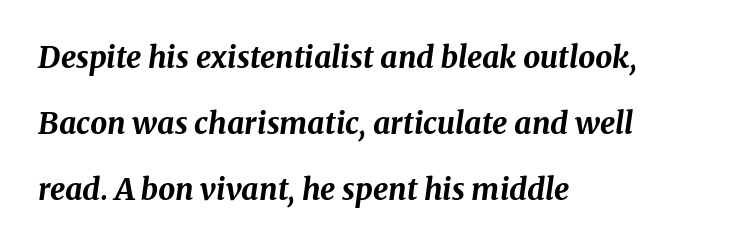
No word sits above an underline. The rendering uses natural spacing where letterforms have individual widths. Observe the lean: these are italic letterforms. Where is the straight margin? On the left. Quick note: interline space is abundant. A full-strength bold gives these letters their thick strokes.
